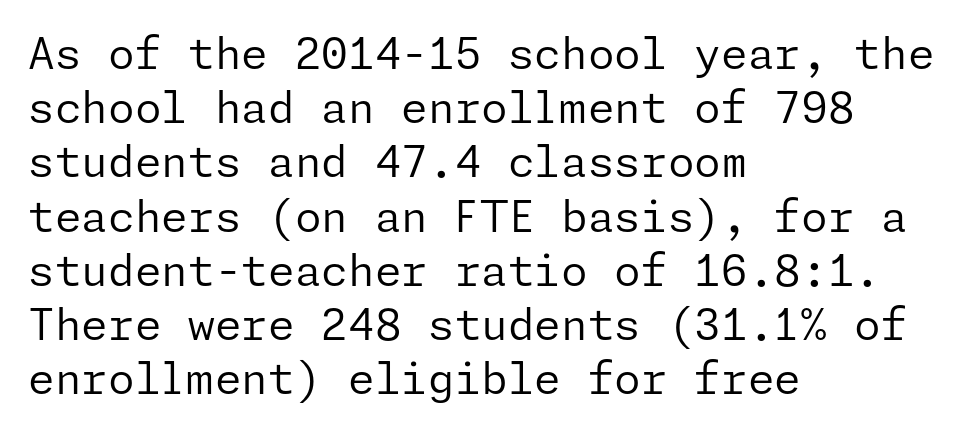
Upright lettering throughout. Only glyphs here, with clear space below each row. Line spacing here is normal. Layout note: lines flush left.
